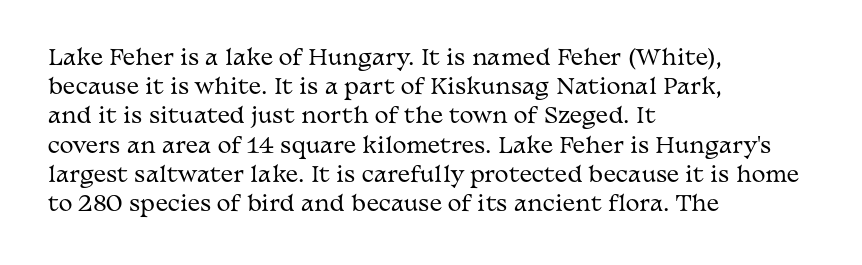
Q: Is the text bold? A: No.
Q: Is the text italic (slanted)? A: No, it is upright.
Q: Is the text underlined? A: No.
Q: How is the paragraph aligned? A: Left-aligned.
Q: Is the spacing between letters normal or unusually wide? A: Normal.
Q: Is the spacing between lines tight, normal or loose? A: Normal.
